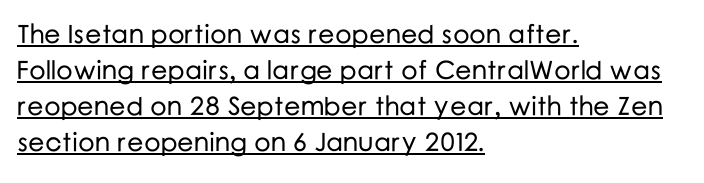
A typesetter would mark this as roman, not italic. The sample's only ornament is a line tracing under the words. This sample is left-justified, so line endings fall wherever the words run out. Leading matches the norm, producing a regular column. These lines keep a tight, regular rhythm from letter to letter.
